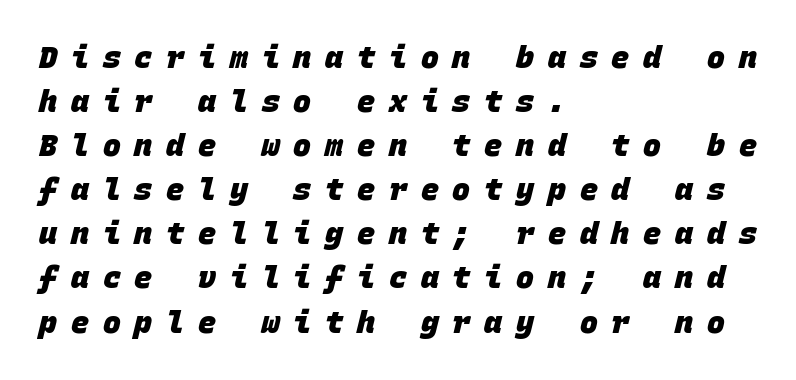
{"serif": "no", "bold": "yes", "weight": "heavy", "width": "normal", "stroke_contrast": "low", "x_height": "large", "monospaced": "yes", "underline": "no", "align": "left", "line_spacing": "normal", "line_spacing_ratio": 1.47, "letter_spacing": "wide", "letter_spacing_em": 0.46, "glyph_px": 30}
